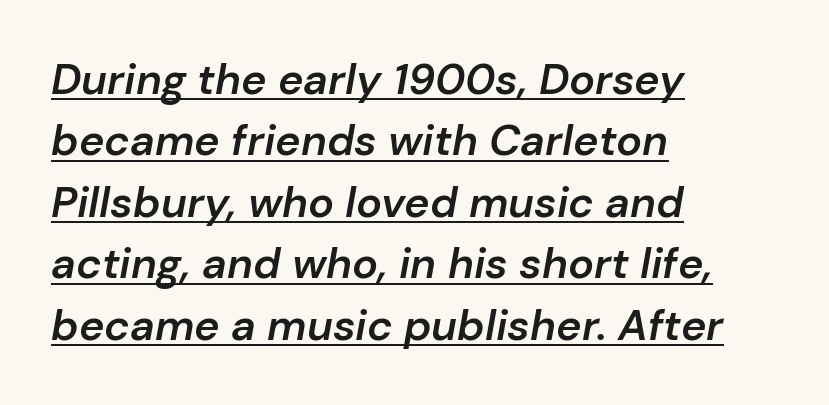
{"italic": "yes", "lean": "right", "slant_degrees": 10, "bold": "semi", "weight": "semibold", "width": "normal", "stroke_contrast": "low", "x_height": "medium", "monospaced": "no", "underline": "yes", "align": "left", "line_spacing": "normal", "line_spacing_ratio": 1.43, "letter_spacing": "normal", "letter_spacing_em": 0.0, "glyph_px": 43}
